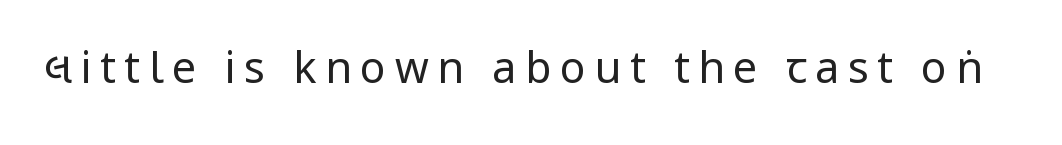
{"serif": "no", "italic": "no", "bold": "no", "weight": "regular", "width": "condensed", "stroke_contrast": "low", "underline": "no", "letter_spacing": "wide", "letter_spacing_em": 0.2, "glyph_px": 43}
